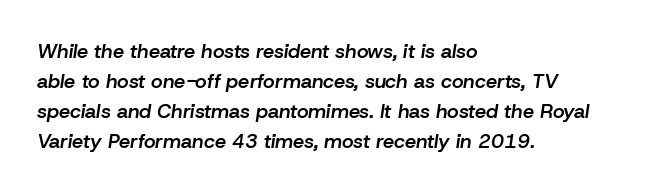
{"italic": "yes", "lean": "right", "slant_degrees": 8, "bold": "semi", "underline": "no", "align": "left", "line_spacing": "normal", "line_spacing_ratio": 1.5, "letter_spacing": "normal", "letter_spacing_em": 0.0, "glyph_px": 20}
